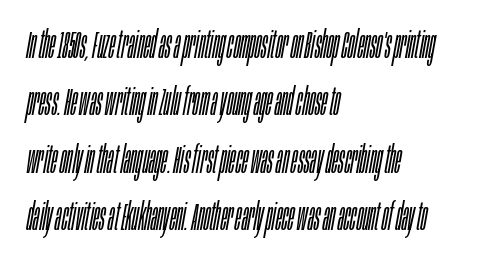
Compared with a centered layout, this one pins lines to the left instead. This sample has the flowing, uneven cadence of proportional lettering. Beneath every word, the page is bare. A typesetter would call this leading conventional body-copy spacing. Observe the ordinary spacing: letters are neighbours, not strangers.
